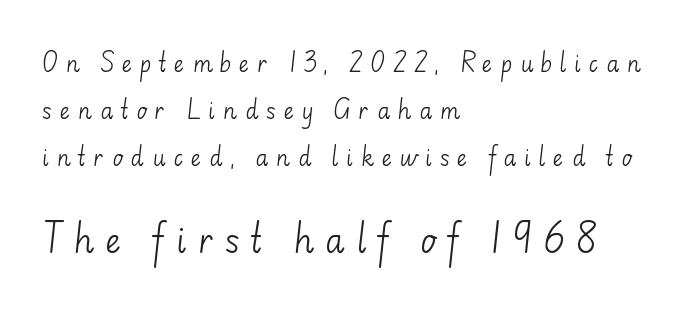
{"serif": "no", "bold": "no", "weight": "light", "width": "normal", "stroke_contrast": "low", "x_height": "small", "monospaced": "no", "underline": "no", "align": "left", "line_spacing": "loose", "line_spacing_ratio": 2.13, "letter_spacing": "wide", "letter_spacing_em": 0.34, "larger_block": "second", "size_ratio": 1.5, "glyph_px": 33}
